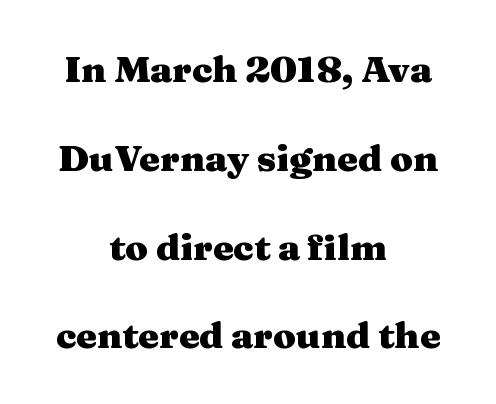
{"serif": "yes", "italic": "no", "bold": "yes", "weight": "heavy", "width": "wide", "stroke_contrast": "medium", "x_height": "medium", "monospaced": "no", "underline": "no", "align": "center", "line_spacing": "loose", "line_spacing_ratio": 2.4, "letter_spacing": "normal", "letter_spacing_em": 0.0, "glyph_px": 37}
